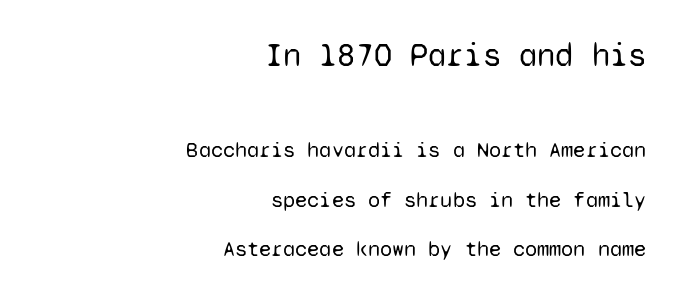
{"serif": "no", "italic": "no", "bold": "no", "weight": "regular", "width": "normal", "stroke_contrast": "low", "x_height": "medium", "monospaced": "yes", "underline": "no", "align": "right", "line_spacing": "loose", "line_spacing_ratio": 2.26, "letter_spacing": "normal", "letter_spacing_em": 0.0, "larger_block": "first", "size_ratio": 1.5, "glyph_px": 33}
